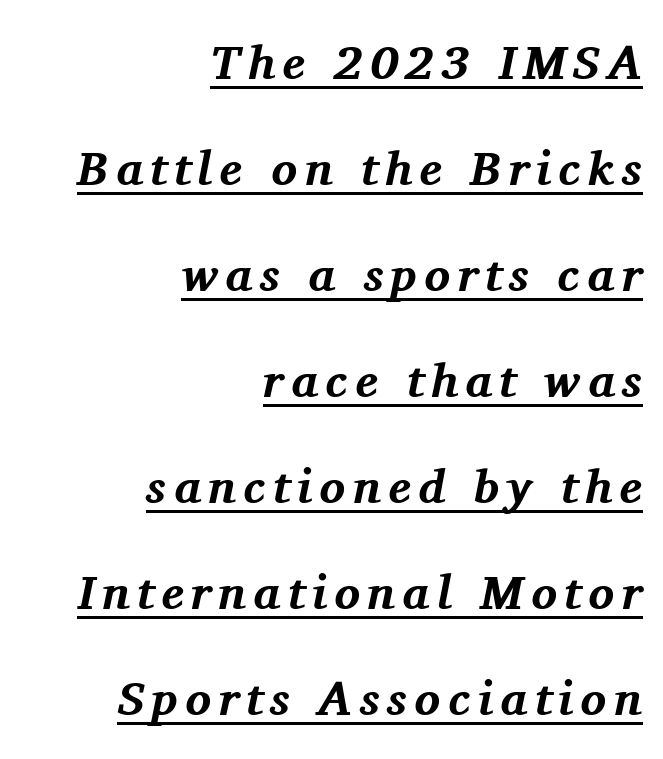
Posture: slanted. A typesetter would label this face a serif. Plenty of ink on the page — the face is bold. This rendering features underlined lettering.
